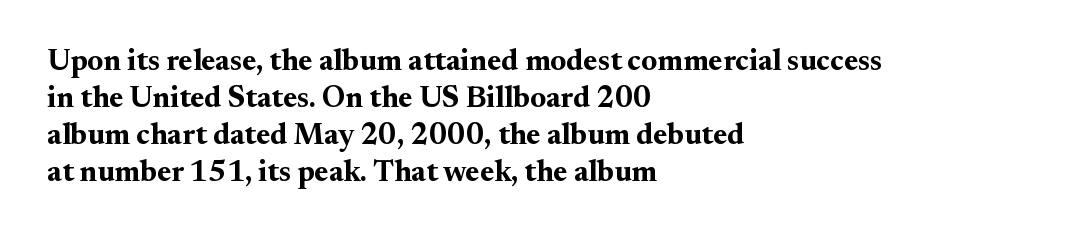
The image shows 30 px bold serif type, upright; set left-aligned, line spacing 1.23x, normal letter spacing, not underlined; medium stroke contrast and a small x-height.
